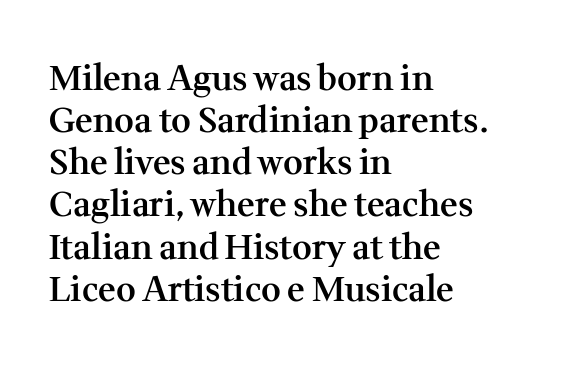
The image shows 34 px semibold serif type, upright; set left-aligned, line spacing 1.24x, normal letter spacing, not underlined; medium stroke contrast and a medium x-height.
